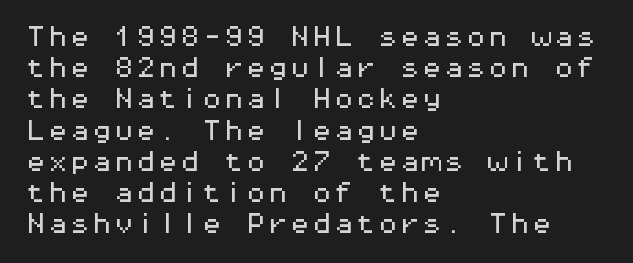
Q: Is the text italic (slanted)? A: No, it is upright.
Q: Is the text underlined? A: No.
Q: How is the paragraph aligned? A: Left-aligned.
Q: Is the spacing between letters normal or unusually wide? A: Normal.
Q: Is the spacing between lines tight, normal or loose? A: Normal.
